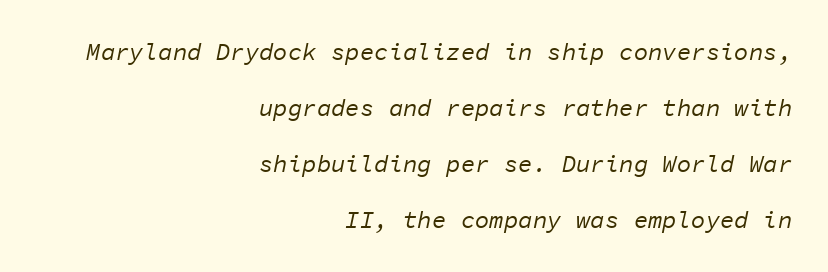
{"italic": "yes", "lean": "right", "slant_degrees": 11, "bold": "no", "underline": "no", "align": "right", "line_spacing": "loose", "line_spacing_ratio": 2.34, "letter_spacing": "normal", "letter_spacing_em": 0.0, "glyph_px": 24}
